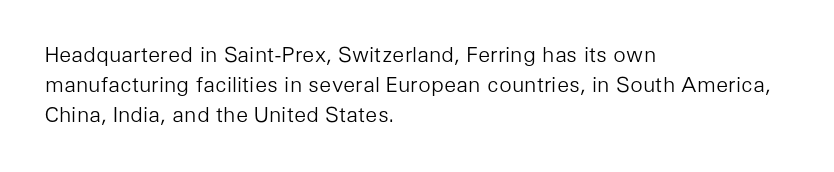
The image shows 21 px text type, upright; set left-aligned, normal line spacing (1.42x), normal letter spacing, not underlined.
